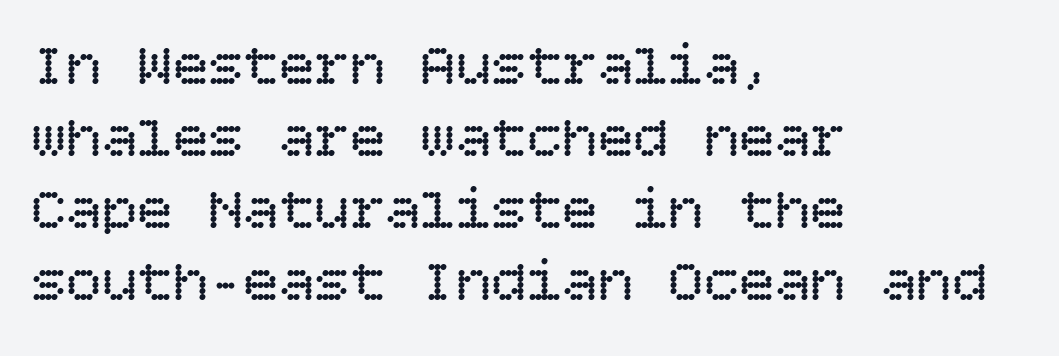
You can tell it's not italic because the verticals are truly vertical. Notice how the passage keeps a crisp vertical edge on the left only. Spacing between characters is what you'd get straight out of the box. Heaviness? Minimal to ordinary, like unemphasized prose. The specimen omits any rule beneath the text block's lines.
